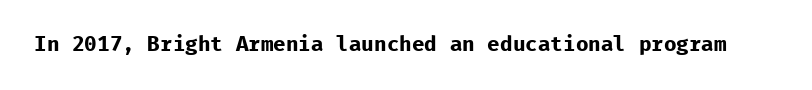
{"italic": "no", "bold": "yes", "underline": "no", "letter_spacing": "normal", "letter_spacing_em": 0.0, "glyph_px": 21}
